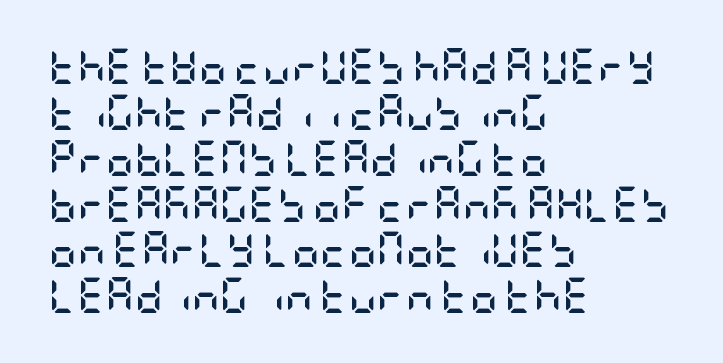
The image shows 35 px semibold, condensed sans-serif type, upright; set left-aligned, normal line spacing (1.31x), normal letter spacing, not underlined; low stroke contrast and a large x-height.
